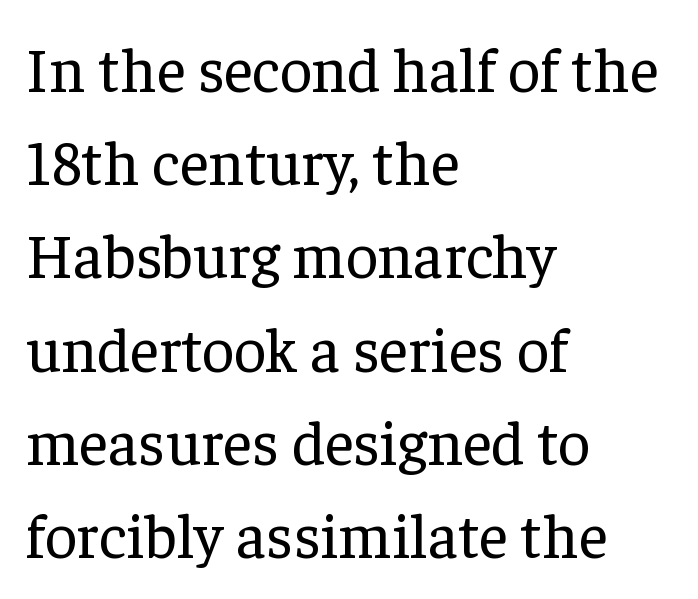
Underlining? Definitely not there. A typesetter would mark this as roman, not italic. Note the varied advance widths — an 'i' is clearly narrower than an 'm'. A classic flush-left, rag-right setting is used for this passage.
